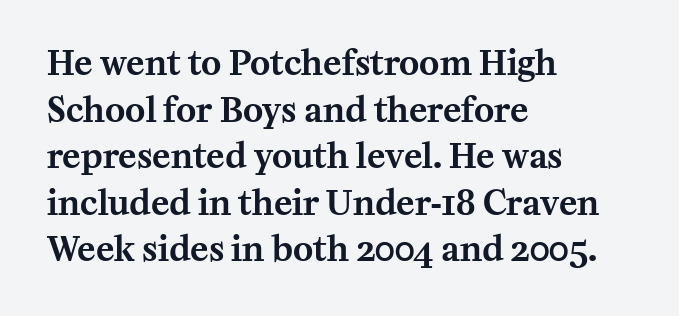
The gap between lines stays unmarked. Note the varied advance widths — an 'i' is clearly narrower than an 'm'. Yep, those are serifs on the letters. A classic flush-left, rag-right setting is used for this passage. Rows of type keep a routine distance in the vertical direction. The axis of the letterforms is exactly vertical.
